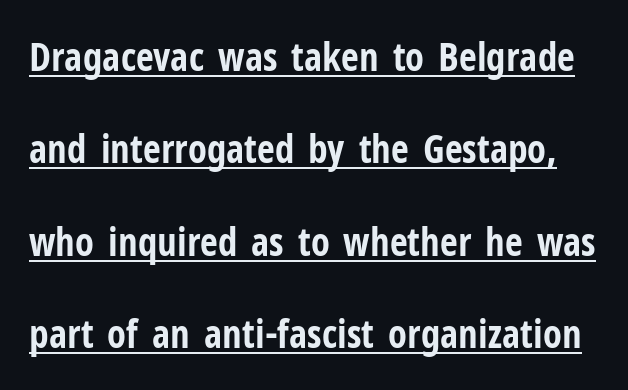
Posture: vertical. Compared with an ordinary text face, these strokes are far heavier — a full bold. Serif or sans? Sans — the stroke terminals are bare. A typesetter would call this leading open, well beyond the default.
